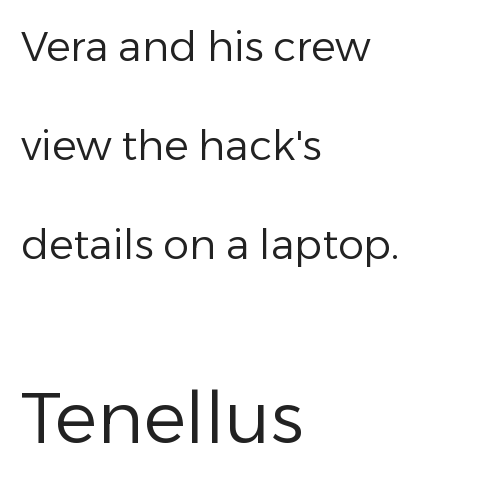
Every character sits straight up, as roman type does. The specimen omits any rule beneath the text block's lines. Every row of glyphs begins at an identical x-position on the left. These glyphs show unthickened strokes, regular width or finer. Is this a fixed-width face? No — the glyphs have proportional, varying widths.
